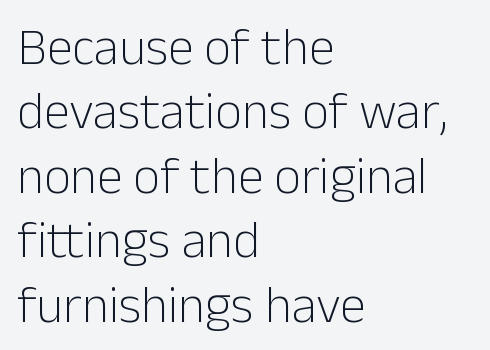
Looks like regular typesetting: each glyph gets only the width it needs. Does extra space separate the letters? No, they use regular spacing. The glyphs in this specimen are sans serif. The letterforms sit at book weight or below. These lines are set flush left with a ragged right edge.
